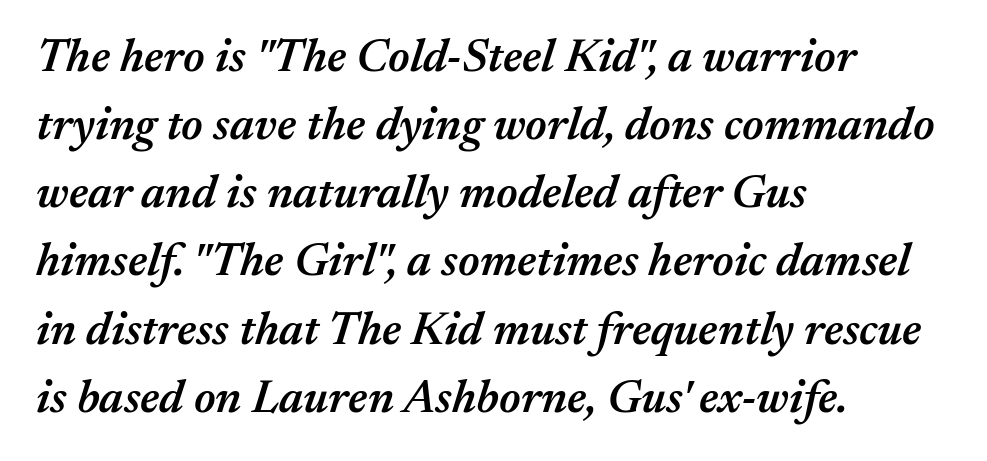
{"italic": "yes", "lean": "right", "slant_degrees": 17, "bold": "semi", "weight": "semibold", "width": "normal", "stroke_contrast": "medium", "x_height": "medium", "monospaced": "no", "underline": "no", "align": "left", "line_spacing": "normal", "line_spacing_ratio": 1.45, "letter_spacing": "normal", "letter_spacing_em": 0.0, "glyph_px": 47}
